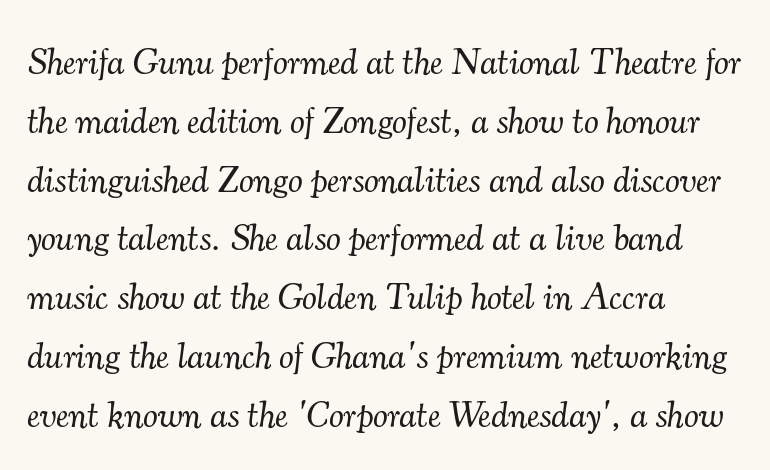
The image shows 37 px light serif type, italic (leaning right); set left-aligned, normal line spacing (1.59x), normal letter spacing, not underlined; medium stroke contrast and a small x-height.
